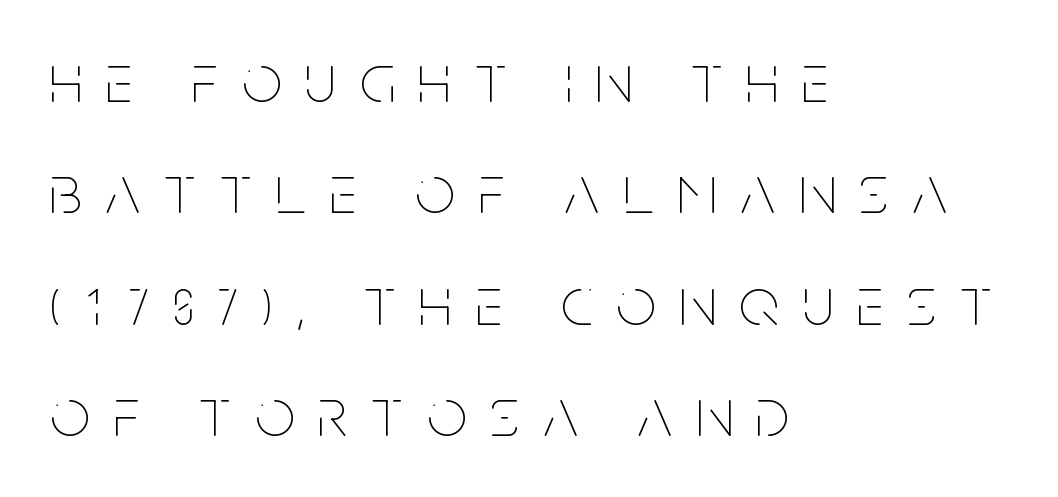
Q: Is the text bold? A: No.
Q: Is the text italic (slanted)? A: No, it is upright.
Q: Is the text underlined? A: No.
Q: How is the paragraph aligned? A: Left-aligned.
Q: Is the spacing between letters normal or unusually wide? A: Unusually wide.
Q: Is the spacing between lines tight, normal or loose? A: Normal.
Q: Width (condensed, normal, or wide)? A: Condensed.
Q: Stroke contrast? A: Low.
Q: x-height? A: Large.
Q: Monospaced? A: No.
